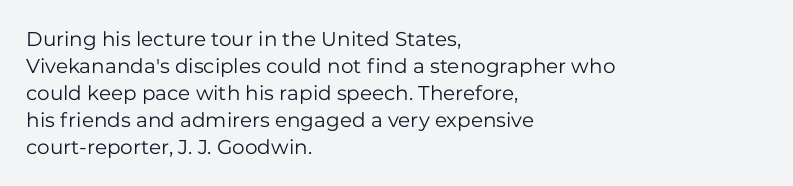
This sample uses an upright cut, with every glyph sitting square on the baseline. Reading down the column, the eye jumps a familiar distance to each next line. The horizontal fit of the characters is conventional and even. This is not heavy type; no bold has been used.
